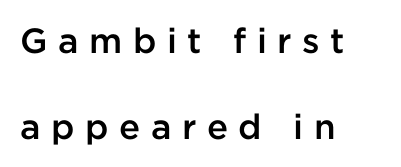
Teacher's note: observe the even left margin — that is flush-left alignment. Underline: absent. You could not count columns in this text — the font is proportionally spaced. The letters are semibold — heavier than regular but short of a full bold.
